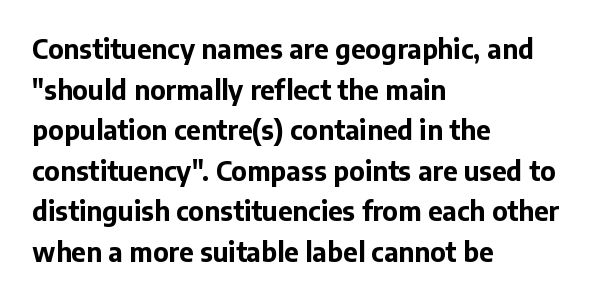
Q: Is the text bold? A: Yes.
Q: Is the text italic (slanted)? A: No, it is upright.
Q: Is the text underlined? A: No.
Q: How is the paragraph aligned? A: Left-aligned.
Q: Is the spacing between letters normal or unusually wide? A: Normal.
Q: Is the spacing between lines tight, normal or loose? A: Normal.
